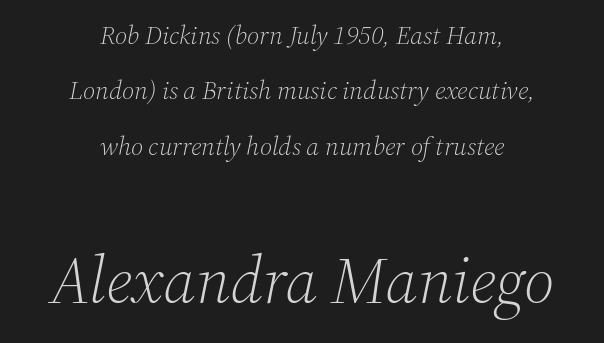
Q: Is the text bold? A: No.
Q: Is the text italic (slanted)? A: Yes, it leans right by about 12 degrees.
Q: Is the typeface a serif or a sans-serif typeface? A: Serif.
Q: Is the text underlined? A: No.
Q: How is the paragraph aligned? A: Centered.
Q: Is the spacing between letters normal or unusually wide? A: Normal.
Q: Is the spacing between lines tight, normal or loose? A: Loose.
Q: Which block of text is set in a larger size, the first (top) or the second (bottom)? A: The second (bottom) one.
Q: Width (condensed, normal, or wide)? A: Normal.
Q: Stroke contrast? A: Medium.
Q: x-height? A: Medium.
Q: Monospaced? A: No.
